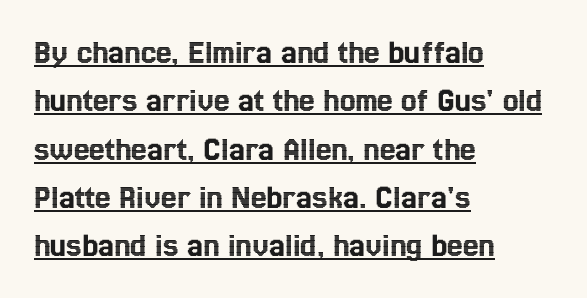
Q: Is the text italic (slanted)? A: No, it is upright.
Q: Is the text underlined? A: Yes.
Q: How is the paragraph aligned? A: Left-aligned.
Q: Is the spacing between letters normal or unusually wide? A: Normal.
Q: Is the spacing between lines tight, normal or loose? A: Normal.
Q: Width (condensed, normal, or wide)? A: Condensed.
Q: x-height? A: Medium.
Q: Monospaced? A: No.
